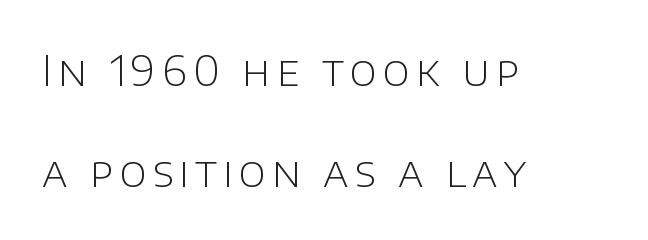
{"serif": "no", "italic": "no", "bold": "no", "weight": "light", "width": "normal", "stroke_contrast": "low", "x_height": "large", "monospaced": "no", "underline": "no", "align": "left", "line_spacing": "loose", "line_spacing_ratio": 2.41, "glyph_px": 42}
